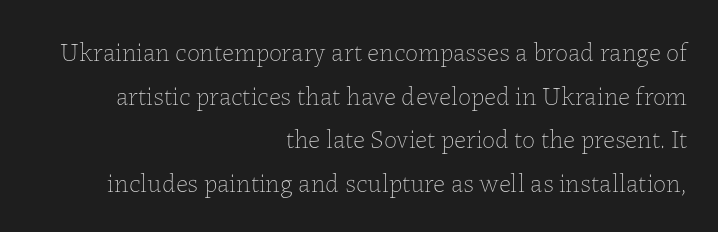
{"italic": "no", "bold": "no", "underline": "no", "align": "right", "line_spacing": "normal", "line_spacing_ratio": 1.68, "letter_spacing": "normal", "letter_spacing_em": 0.0, "glyph_px": 26}
